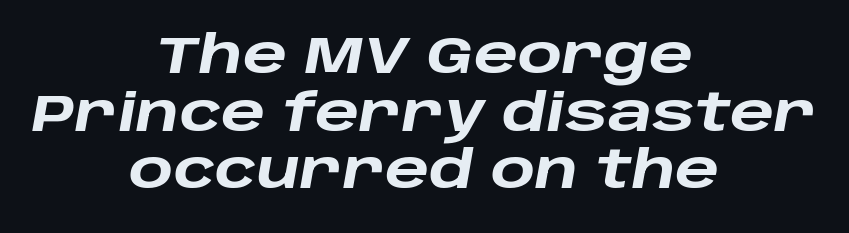
The image shows 52 px heavy, wide type, italic (leaning right); set centered, tight line spacing (1.11x), normal letter spacing, not underlined; low stroke contrast and a large x-height.
